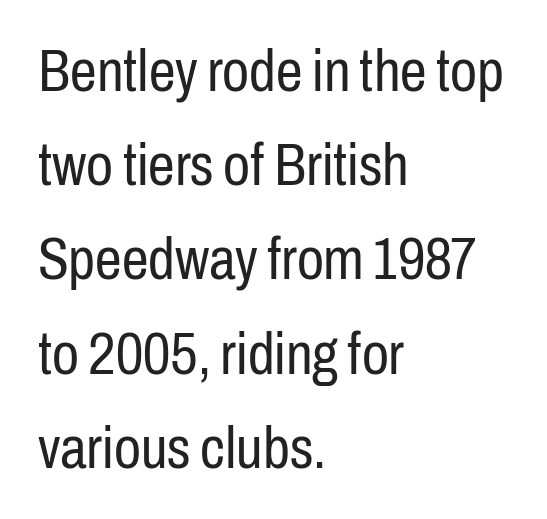
Q: Is the text bold? A: No.
Q: Is the text italic (slanted)? A: No, it is upright.
Q: Is the typeface a serif or a sans-serif typeface? A: Sans-serif.
Q: Is the text underlined? A: No.
Q: How is the paragraph aligned? A: Left-aligned.
Q: Is the spacing between letters normal or unusually wide? A: Normal.
Q: Is the spacing between lines tight, normal or loose? A: Normal.
Q: Width (condensed, normal, or wide)? A: Condensed.
Q: Stroke contrast? A: Low.
Q: x-height? A: Medium.
Q: Monospaced? A: No.
